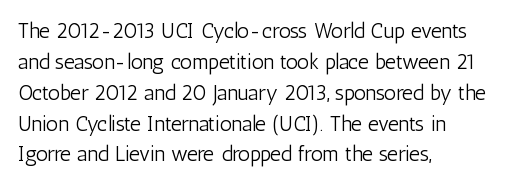
Q: Is the text bold? A: No.
Q: Is the text italic (slanted)? A: No, it is upright.
Q: Is the text underlined? A: No.
Q: How is the paragraph aligned? A: Left-aligned.
Q: Is the spacing between letters normal or unusually wide? A: Normal.
Q: Is the spacing between lines tight, normal or loose? A: Normal.
